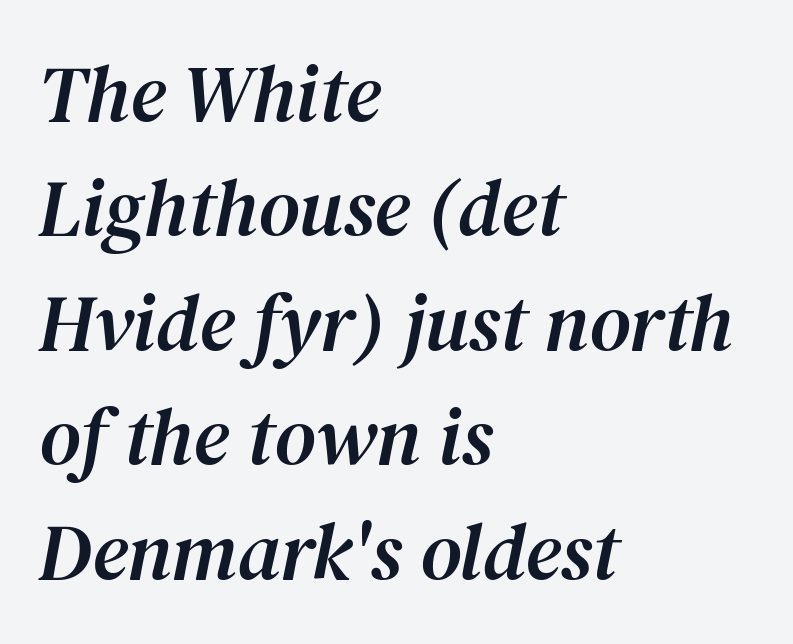
{"serif": "yes", "italic": "yes", "lean": "right", "slant_degrees": 12, "width": "normal", "stroke_contrast": "medium", "x_height": "medium", "monospaced": "no", "underline": "no", "align": "left", "line_spacing": "normal", "line_spacing_ratio": 1.43, "letter_spacing": "normal", "letter_spacing_em": 0.0, "glyph_px": 80}
